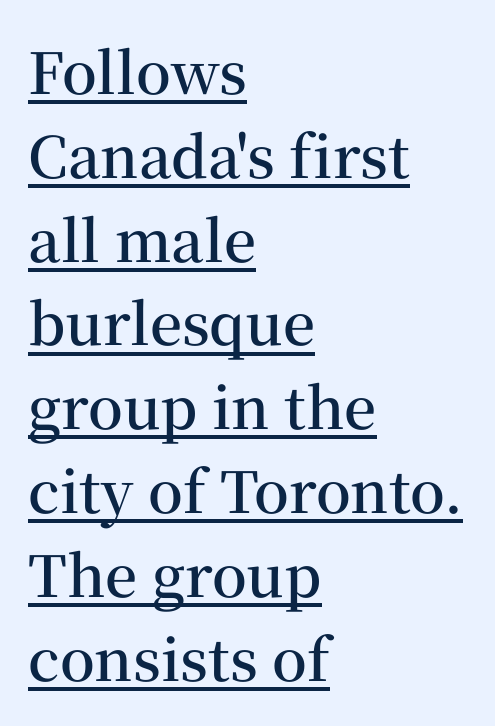
{"serif": "yes", "italic": "no", "bold": "semi", "weight": "semibold", "width": "normal", "stroke_contrast": "medium", "x_height": "medium", "monospaced": "no", "underline": "yes", "align": "left", "line_spacing": "normal", "line_spacing_ratio": 1.47, "letter_spacing": "normal", "letter_spacing_em": 0.0, "glyph_px": 57}
